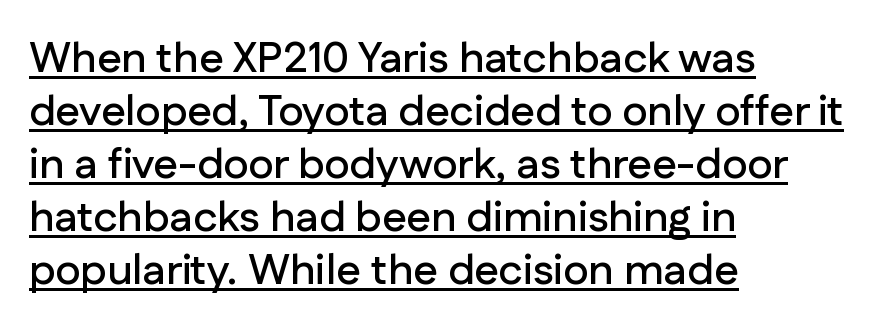
{"serif": "no", "italic": "no", "width": "normal", "stroke_contrast": "low", "x_height": "medium", "monospaced": "no", "underline": "yes", "align": "left", "line_spacing_ratio": 1.23, "letter_spacing": "normal", "letter_spacing_em": 0.0, "glyph_px": 43}
